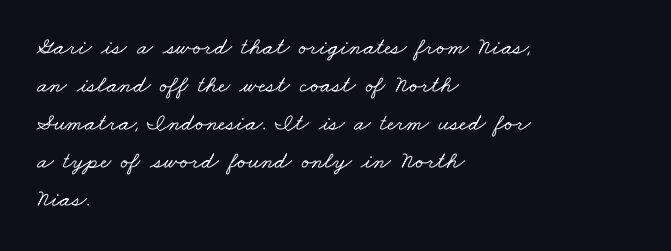
Characters follow at the spacing the type designer built in. Does the leading feel generous? No, just average. Quick note: underline off. The paragraph shown leans on its left margin.
